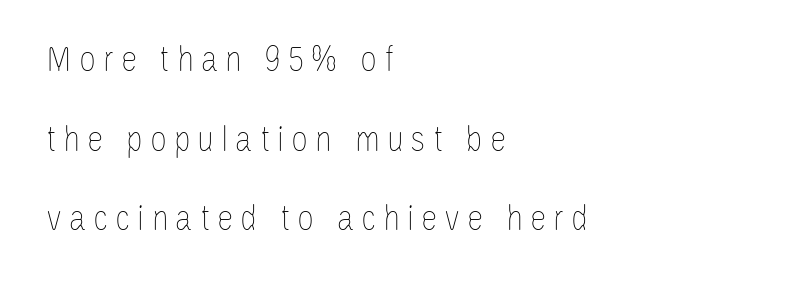
Compared with a typical body face, this is equally light or lighter still. If you drew a ruler down the left edge, every line would touch it. This sample uses an upright cut, with every glyph sitting square on the baseline. Successive baselines arrive slowly, with a big drop between each. Bare-footed words on every line.
